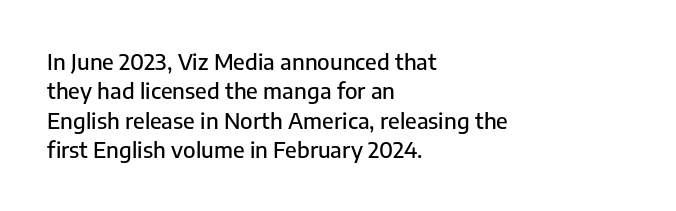
The image shows 22 px text type, upright; set left-aligned, normal line spacing (1.34x), normal letter spacing, not underlined.
